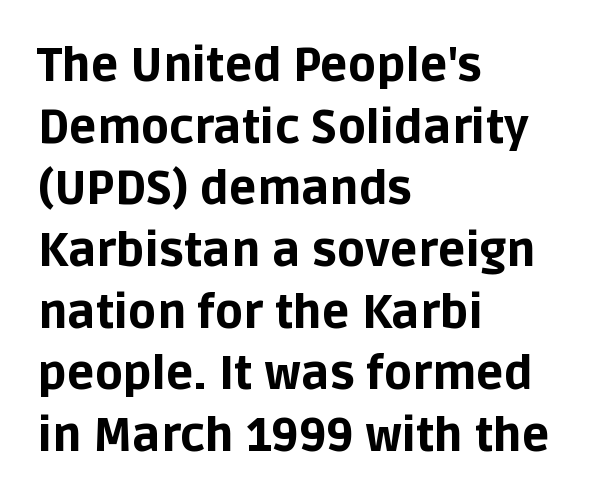
Q: Is the text bold? A: Yes.
Q: Is the text italic (slanted)? A: No, it is upright.
Q: Is the typeface a serif or a sans-serif typeface? A: Sans-serif.
Q: Is the text underlined? A: No.
Q: How is the paragraph aligned? A: Left-aligned.
Q: Is the spacing between letters normal or unusually wide? A: Normal.
Q: Is the spacing between lines tight, normal or loose? A: Normal.
Q: Width (condensed, normal, or wide)? A: Normal.
Q: Stroke contrast? A: Low.
Q: x-height? A: Large.
Q: Monospaced? A: No.
